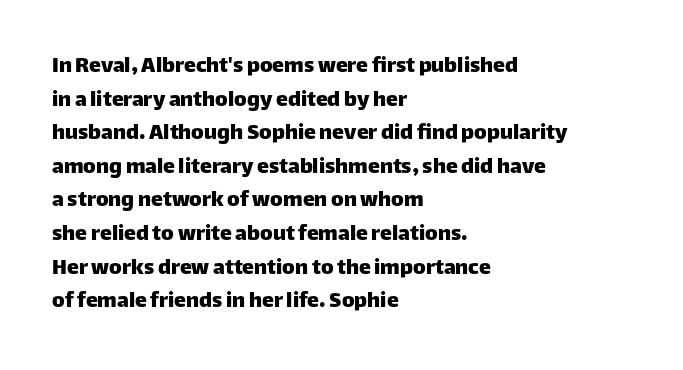
The image shows 24 px text type, upright; set left-aligned, normal line spacing (1.4x), normal letter spacing, not underlined.
